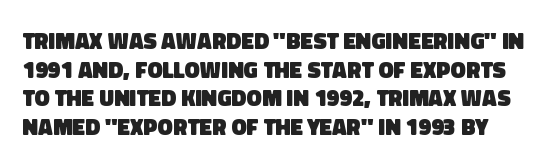
The image shows 23 px bold type; set normal line spacing (1.25x), normal letter spacing, not underlined.
